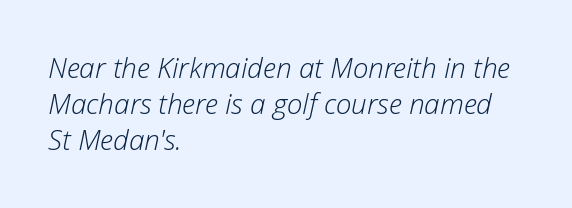
The image shows 28 px light type, italic (leaning right); set left-aligned, normal line spacing (1.29x), normal letter spacing, not underlined; low stroke contrast and a medium x-height.
